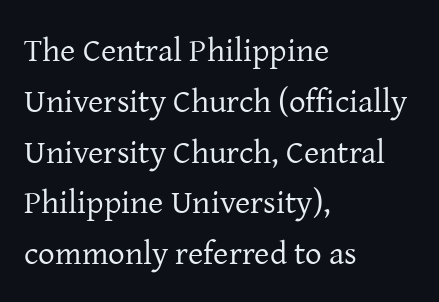
Reading down the column, the eye jumps a familiar distance to each next line. The tracking reads as untouched default to a designer's eye. The type family on display is of the serif kind. Plain, unruled lines of type.
